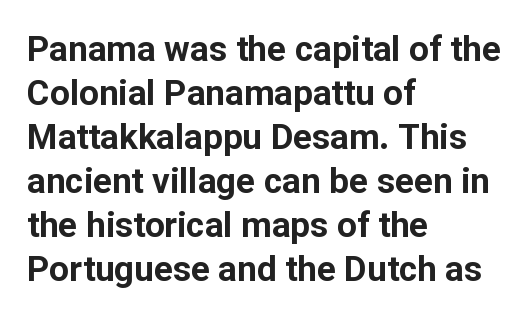
Q: Is the text bold? A: Yes.
Q: Is the text italic (slanted)? A: No, it is upright.
Q: Is the typeface a serif or a sans-serif typeface? A: Sans-serif.
Q: Is the text underlined? A: No.
Q: How is the paragraph aligned? A: Left-aligned.
Q: Is the spacing between letters normal or unusually wide? A: Normal.
Q: Is the spacing between lines tight, normal or loose? A: Normal.
Q: Width (condensed, normal, or wide)? A: Normal.
Q: Stroke contrast? A: Low.
Q: x-height? A: Medium.
Q: Monospaced? A: No.
